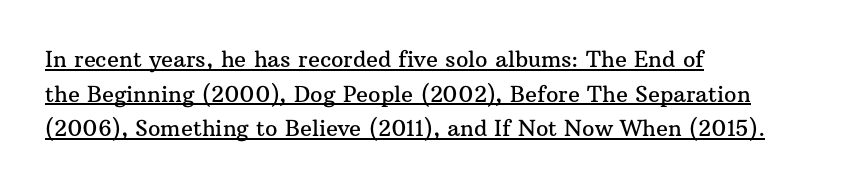
The image shows 22 px text type, upright; set left-aligned, normal line spacing (1.57x), normal letter spacing, underlined.
